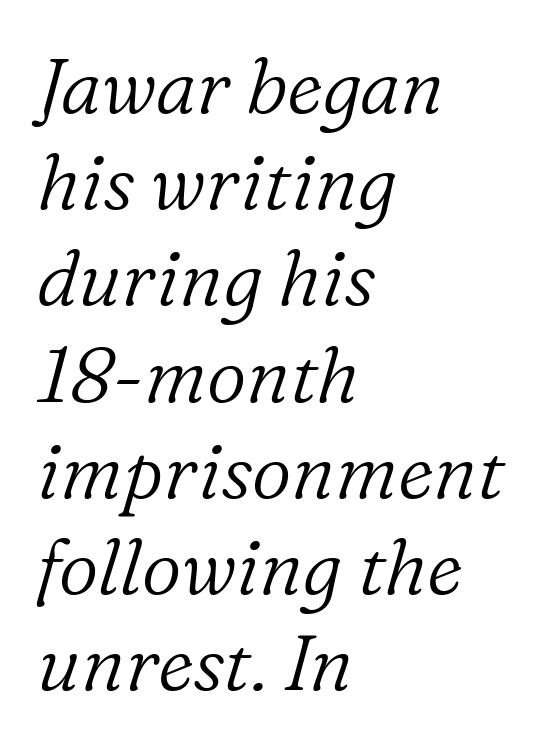
Varying glyph widths throughout — classic text-font behaviour. Yep, those are serifs on the letters. In CSS terms this would be text-align: left. Honestly, there is no underline to notice here at all. This sample uses plain, unmodified letter spacing. Caption: face not bold, strokes unweighted.
